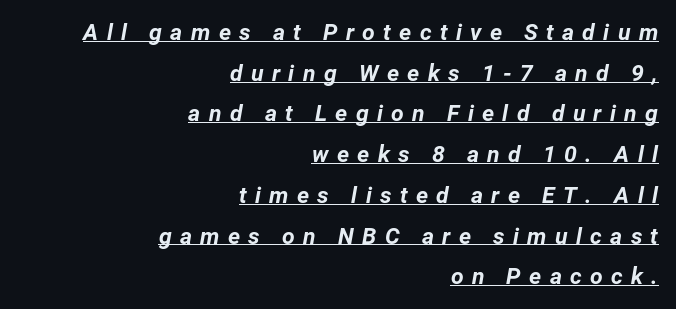
{"italic": "yes", "lean": "right", "slant_degrees": 12, "bold": "yes", "underline": "yes", "align": "right", "line_spacing_ratio": 1.77, "letter_spacing": "wide", "letter_spacing_em": 0.36, "glyph_px": 23}
